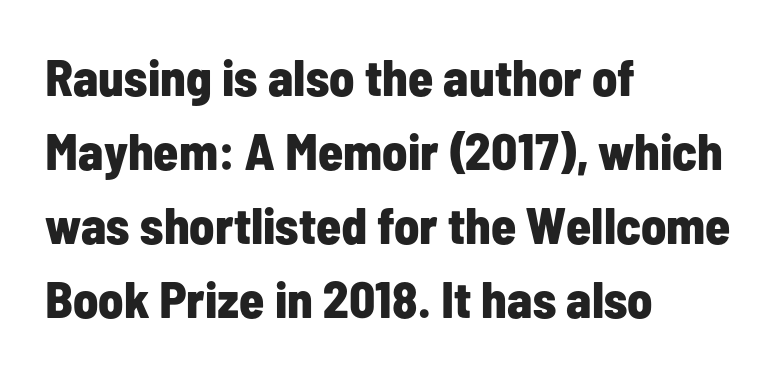
Q: Is the text bold? A: Yes.
Q: Is the text italic (slanted)? A: No, it is upright.
Q: Is the typeface a serif or a sans-serif typeface? A: Sans-serif.
Q: Is the text underlined? A: No.
Q: How is the paragraph aligned? A: Left-aligned.
Q: Is the spacing between letters normal or unusually wide? A: Normal.
Q: Is the spacing between lines tight, normal or loose? A: Normal.
Q: Width (condensed, normal, or wide)? A: Condensed.
Q: Stroke contrast? A: Low.
Q: x-height? A: Medium.
Q: Monospaced? A: No.
